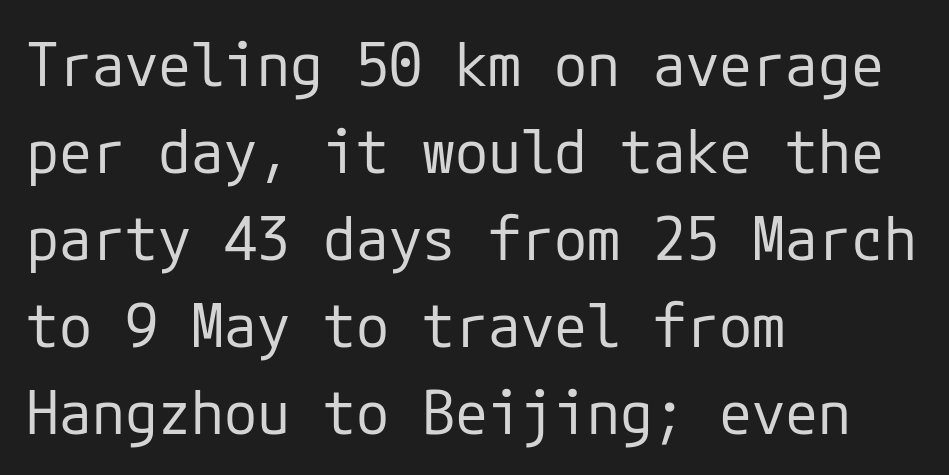
{"serif": "no", "italic": "no", "bold": "no", "weight": "regular", "width": "normal", "stroke_contrast": "low", "x_height": "medium", "underline": "no", "align": "left", "line_spacing": "normal", "line_spacing_ratio": 1.45, "letter_spacing": "normal", "letter_spacing_em": 0.0, "glyph_px": 60}
